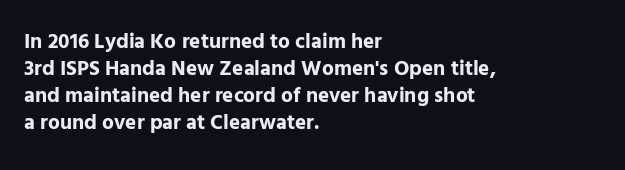
Which margin do the lines hug? The left one — the right edge is uneven. The foot of each line stays bare and open. Strokes here are thick enough to call this a true bold. Does the lettering tilt? It doesn't — this is upright. You could call the tracking neutral — neither tight nor loose. Interline gaps are of average width in this sample.
